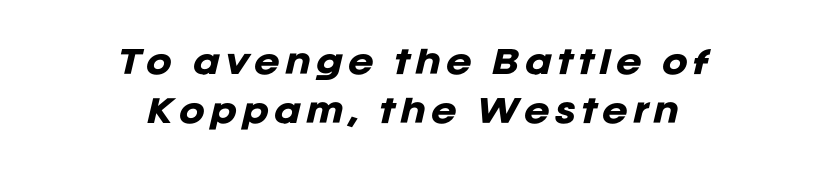
{"italic": "yes", "lean": "right", "slant_degrees": 12, "bold": "yes", "weight": "heavy", "width": "normal", "stroke_contrast": "low", "x_height": "large", "monospaced": "no", "underline": "no", "align": "center", "line_spacing": "normal", "line_spacing_ratio": 1.57, "glyph_px": 31}
